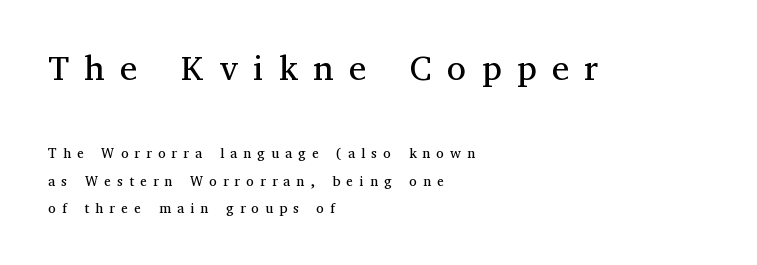
{"serif": "yes", "italic": "no", "bold": "no", "weight": "regular", "width": "normal", "stroke_contrast": "medium", "x_height": "medium", "monospaced": "no", "underline": "no", "align": "left", "line_spacing": "loose", "line_spacing_ratio": 1.97, "letter_spacing": "wide", "letter_spacing_em": 0.44, "larger_block": "first", "size_ratio": 2.5, "glyph_px": 35}
